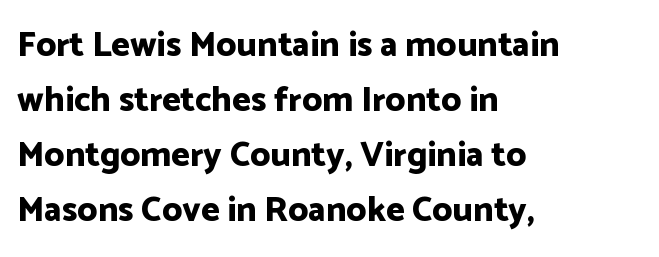
The face used here is a sans, in the tradition of grotesques and geometrics. Ordinary non-slanted type is in use. Character widths vary here, with narrow letters taking less room than wide ones. The strokes are fattened all the way to bold. Regarding leading, the lines here are spaced in the standard way.
